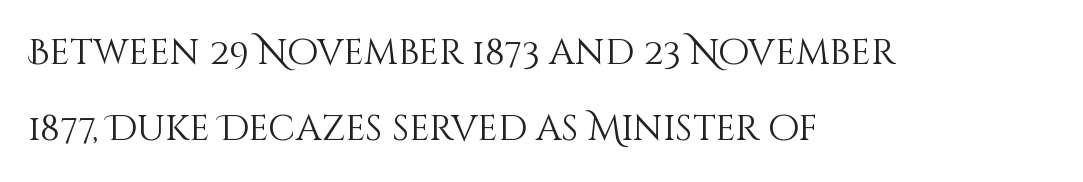
Q: Is the text bold? A: No.
Q: Is the text italic (slanted)? A: No, it is upright.
Q: Is the text underlined? A: No.
Q: How is the paragraph aligned? A: Left-aligned.
Q: Is the spacing between letters normal or unusually wide? A: Normal.
Q: Is the spacing between lines tight, normal or loose? A: Loose.
Q: Width (condensed, normal, or wide)? A: Normal.
Q: Stroke contrast? A: Medium.
Q: x-height? A: Large.
Q: Monospaced? A: No.
